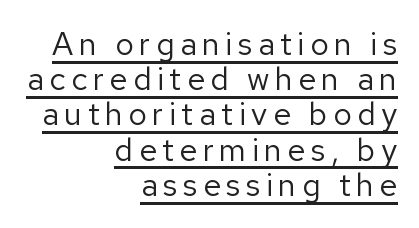
The image shows 32 px regular-weight sans-serif type, upright; set right-aligned, tight line spacing (1.1x), underlined; low stroke contrast and a medium x-height.
